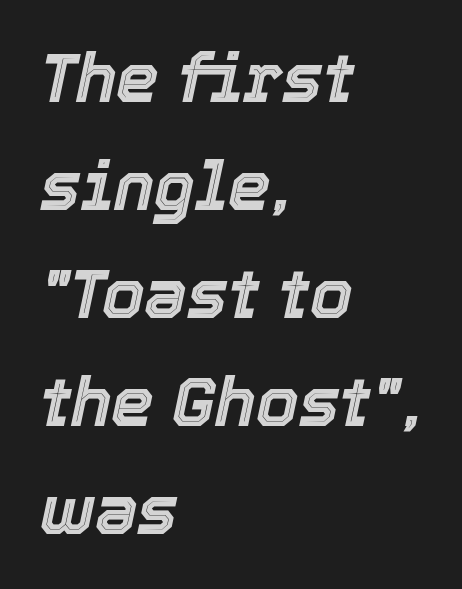
The image shows 68 px text type, italic (leaning right); set left-aligned, normal line spacing (1.59x), normal letter spacing, not underlined; a medium x-height.
